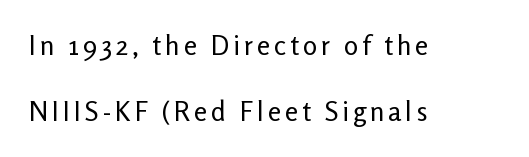
The image shows 27 px text type, upright; set left-aligned, loose line spacing (2.43x), not underlined.
